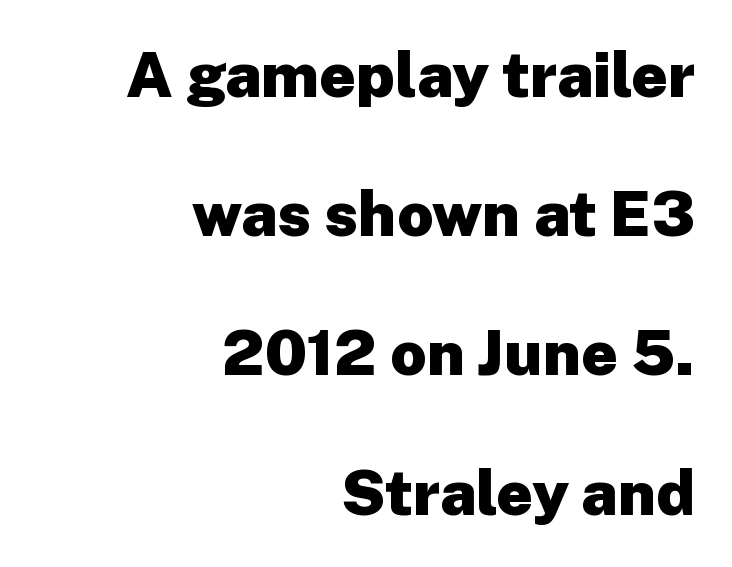
Q: Is the text bold? A: Yes.
Q: Is the text italic (slanted)? A: No, it is upright.
Q: Is the typeface a serif or a sans-serif typeface? A: Sans-serif.
Q: Is the text underlined? A: No.
Q: How is the paragraph aligned? A: Right-aligned.
Q: Is the spacing between letters normal or unusually wide? A: Normal.
Q: Is the spacing between lines tight, normal or loose? A: Loose.
Q: Width (condensed, normal, or wide)? A: Normal.
Q: Stroke contrast? A: Low.
Q: x-height? A: Medium.
Q: Monospaced? A: No.
